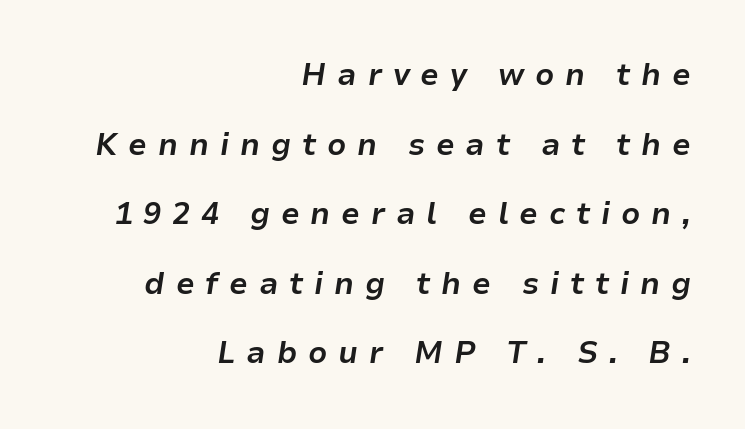
Each word looks stretched out because of the extra space between its letters. The leading is generous, giving the passage an open texture. Every letter is thick-stroked: bold, no question. The font's italic variant was chosen for this text. Each line ends at the same right margin while the left side varies. Unmarked baselines from the first word to the last.
